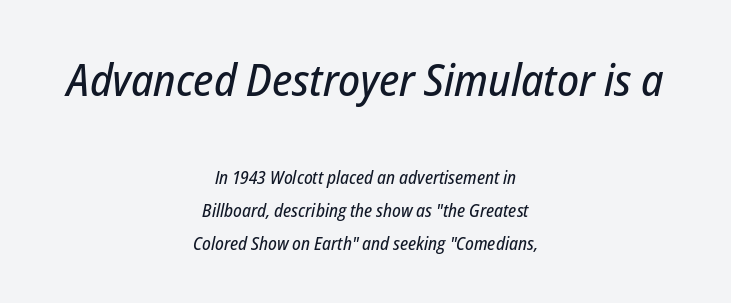
Each line is balanced around a shared central axis. A bare baseline throughout the passage. Two sizes are in play, and the larger belongs to the first block. Posture: slanted. Character widths vary here, with narrow letters taking less room than wide ones.
